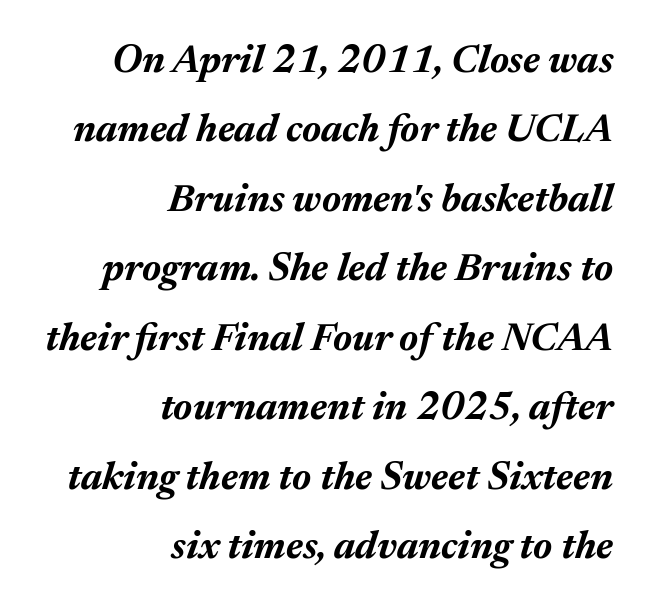
Q: Is the text bold? A: Yes.
Q: Is the text italic (slanted)? A: Yes, it leans right by about 17 degrees.
Q: Is the text underlined? A: No.
Q: How is the paragraph aligned? A: Right-aligned.
Q: Is the spacing between letters normal or unusually wide? A: Normal.
Q: Width (condensed, normal, or wide)? A: Normal.
Q: Stroke contrast? A: Medium.
Q: x-height? A: Medium.
Q: Monospaced? A: No.
